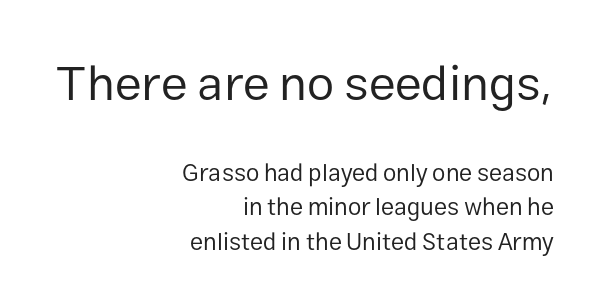
{"serif": "no", "italic": "no", "bold": "no", "weight": "regular", "width": "normal", "stroke_contrast": "low", "x_height": "medium", "monospaced": "no", "underline": "no", "align": "right", "line_spacing": "normal", "line_spacing_ratio": 1.44, "letter_spacing": "normal", "letter_spacing_em": 0.0, "larger_block": "first", "size_ratio": 2.04, "glyph_px": 49}
